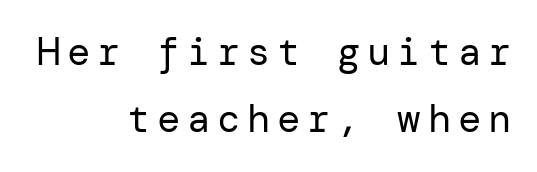
Q: Is the text bold? A: No.
Q: Is the text italic (slanted)? A: No, it is upright.
Q: Is the typeface a serif or a sans-serif typeface? A: Sans-serif.
Q: Is the text underlined? A: No.
Q: How is the paragraph aligned? A: Right-aligned.
Q: Width (condensed, normal, or wide)? A: Normal.
Q: Stroke contrast? A: Low.
Q: x-height? A: Medium.
